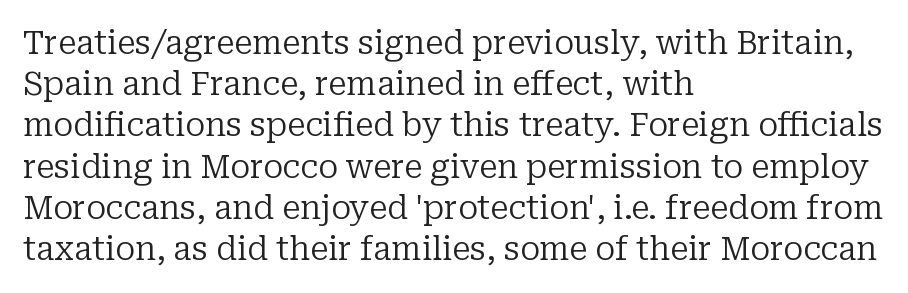
Q: Is the text bold? A: No.
Q: Is the text italic (slanted)? A: No, it is upright.
Q: Is the typeface a serif or a sans-serif typeface? A: Serif.
Q: Is the text underlined? A: No.
Q: How is the paragraph aligned? A: Left-aligned.
Q: Is the spacing between letters normal or unusually wide? A: Normal.
Q: Is the spacing between lines tight, normal or loose? A: Normal.
Q: Width (condensed, normal, or wide)? A: Normal.
Q: Stroke contrast? A: Low.
Q: x-height? A: Medium.
Q: Monospaced? A: No.
